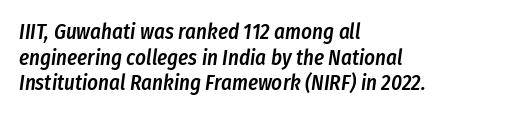
{"italic": "yes", "lean": "right", "slant_degrees": 8, "bold": "semi", "underline": "no", "align": "left", "line_spacing_ratio": 1.22, "letter_spacing": "normal", "letter_spacing_em": 0.0, "glyph_px": 21}
